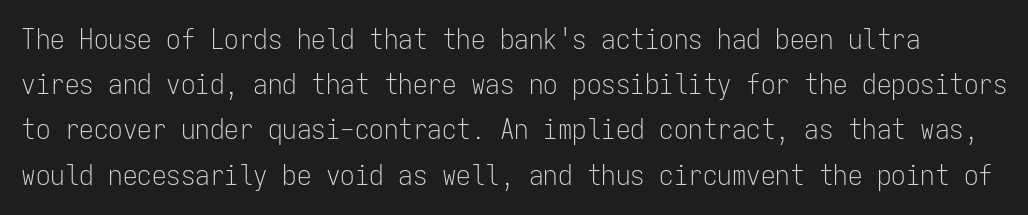
Q: Is the text bold? A: No.
Q: Is the text italic (slanted)? A: No, it is upright.
Q: Is the typeface a serif or a sans-serif typeface? A: Sans-serif.
Q: Is the text underlined? A: No.
Q: Is the spacing between letters normal or unusually wide? A: Normal.
Q: Is the spacing between lines tight, normal or loose? A: Normal.
Q: Width (condensed, normal, or wide)? A: Condensed.
Q: Stroke contrast? A: Low.
Q: x-height? A: Medium.
Q: Monospaced? A: Yes.
